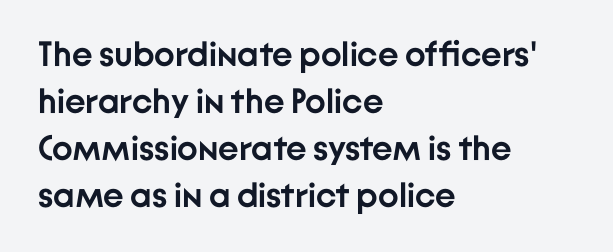
Does the weight exceed regular? Yes, all the way to bold. Each word holds together tightly as a unit, with standard inter-letter gaps. Style check: upright. What's the leading like? Ordinary, nothing unusual. The passage shown is typed in a proportional face where columns would drift. Are there feet on the stems? There aren't — it's a sans.
